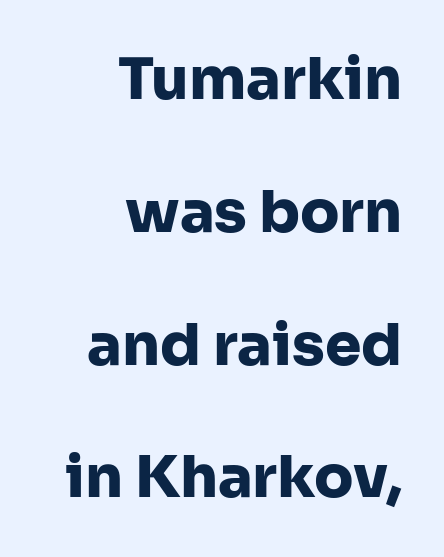
Q: Is the text bold? A: Yes.
Q: Is the text italic (slanted)? A: No, it is upright.
Q: Is the typeface a serif or a sans-serif typeface? A: Sans-serif.
Q: Is the text underlined? A: No.
Q: How is the paragraph aligned? A: Right-aligned.
Q: Is the spacing between letters normal or unusually wide? A: Normal.
Q: Is the spacing between lines tight, normal or loose? A: Loose.
Q: Width (condensed, normal, or wide)? A: Normal.
Q: Stroke contrast? A: Low.
Q: x-height? A: Medium.
Q: Monospaced? A: No.
